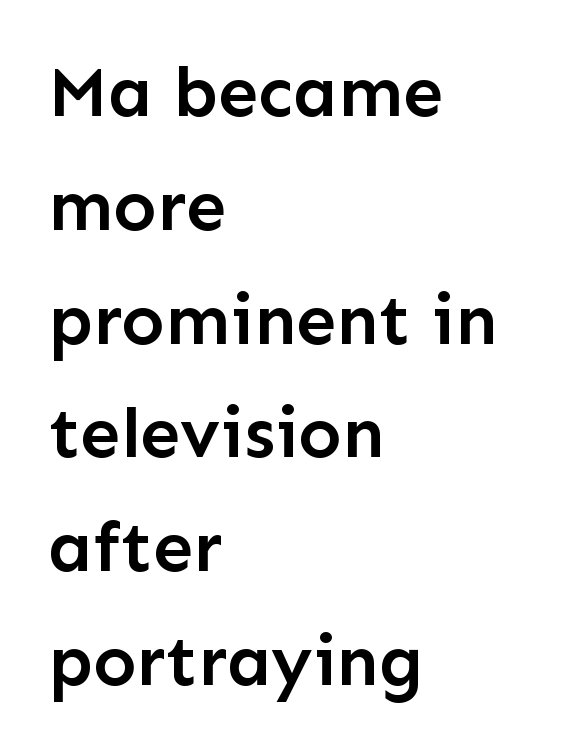
The specimen reads as upright at a glance. A student would call this left alignment; a typographer would say flush left, rag right. What stands out about the letter spacing? Nothing — it is the standard amount. The letters advance in unequal steps, a hallmark of proportional type. A typesetter would label this face a sans.
